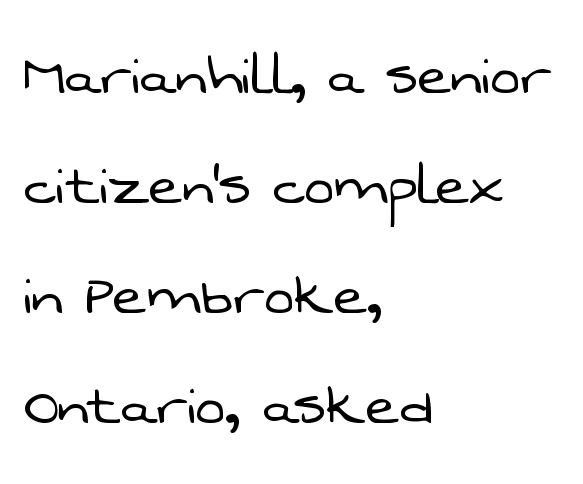
Caption: face not bold, strokes unweighted. Check the space under the baseline: it is left empty. The passage shown has conventional tracking throughout. The font family rendered here belongs to the sans-serif group. Is this a fixed-width face? No — the glyphs have proportional, varying widths.
